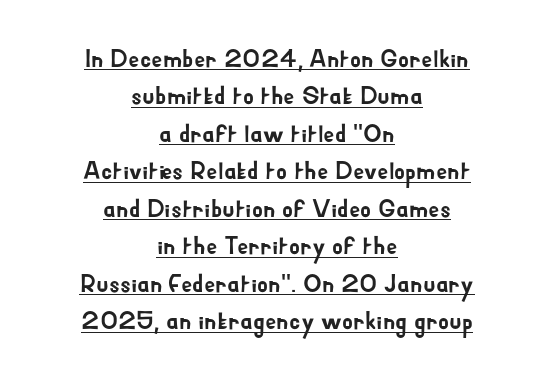
{"italic": "no", "underline": "yes", "align": "center", "line_spacing": "normal", "line_spacing_ratio": 1.5, "letter_spacing": "normal", "letter_spacing_em": 0.0, "glyph_px": 25}
